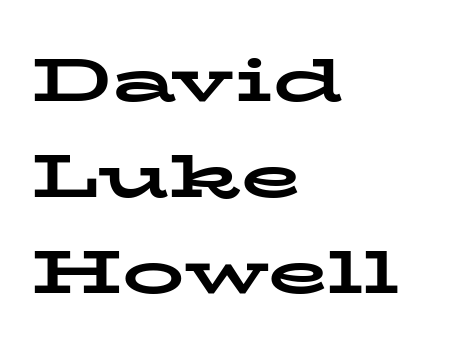
{"serif": "yes", "italic": "no", "bold": "yes", "weight": "bold", "width": "wide", "stroke_contrast": "low", "x_height": "medium", "monospaced": "no", "underline": "no", "align": "left", "line_spacing": "normal", "line_spacing_ratio": 1.55, "letter_spacing": "normal", "letter_spacing_em": 0.0, "glyph_px": 62}
